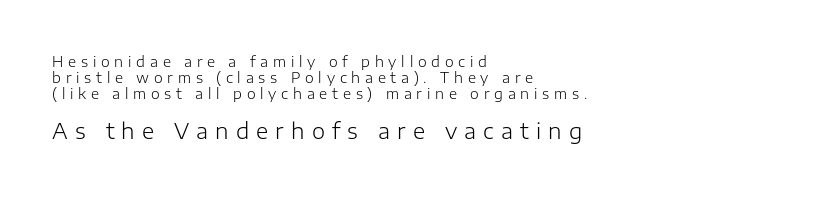
Notice how the passage keeps a crisp vertical edge on the left only. Someone cranked the tracking dial way up on this one. Just letters on the line, the space beneath them empty. The letterforms sit at book weight or below.
